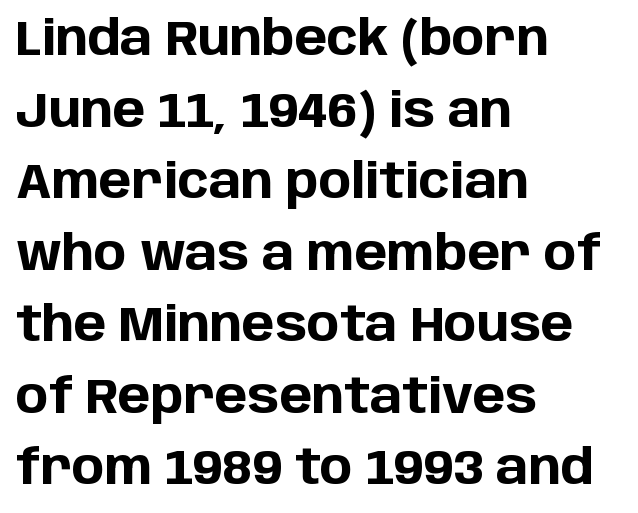
{"serif": "no", "italic": "no", "bold": "yes", "weight": "bold", "width": "normal", "stroke_contrast": "low", "x_height": "large", "monospaced": "no", "underline": "no", "align": "left", "line_spacing": "normal", "line_spacing_ratio": 1.46, "letter_spacing": "normal", "letter_spacing_em": 0.0, "glyph_px": 49}
